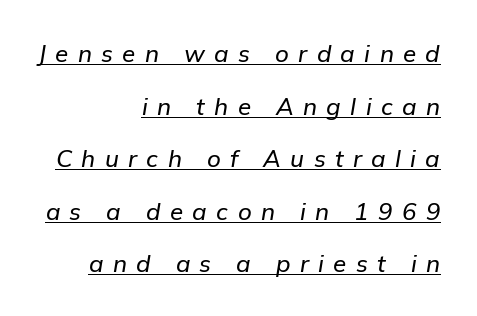
The image shows 24 px text type, italic (leaning right); set right-aligned, loose line spacing (2.19x), unusually wide letter spacing (+0.39 em), underlined.
